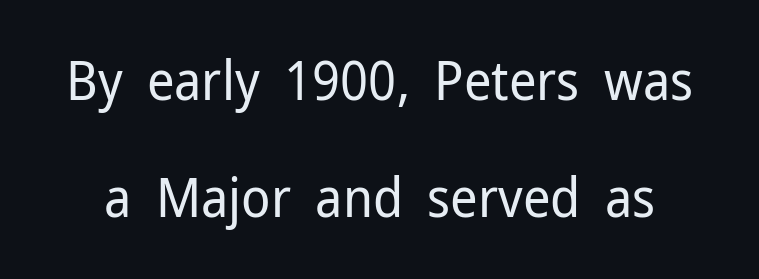
Q: Is the text bold? A: No.
Q: Is the text italic (slanted)? A: No, it is upright.
Q: Is the typeface a serif or a sans-serif typeface? A: Sans-serif.
Q: Is the text underlined? A: No.
Q: Is the spacing between letters normal or unusually wide? A: Normal.
Q: Is the spacing between lines tight, normal or loose? A: Loose.
Q: Width (condensed, normal, or wide)? A: Normal.
Q: Stroke contrast? A: Low.
Q: x-height? A: Medium.
Q: Monospaced? A: No.
